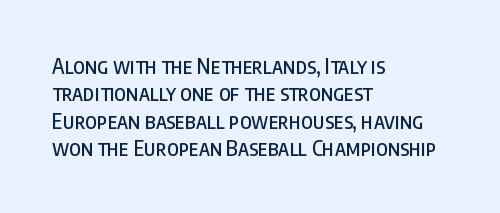
The image shows 21 px text type, upright; set left-aligned, normal line spacing (1.3x), normal letter spacing, not underlined.
